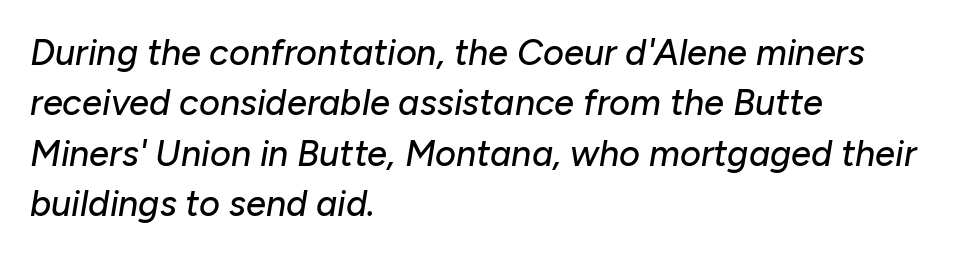
Q: Is the text italic (slanted)? A: Yes, it leans right by about 10 degrees.
Q: Is the text underlined? A: No.
Q: How is the paragraph aligned? A: Left-aligned.
Q: Is the spacing between letters normal or unusually wide? A: Normal.
Q: Is the spacing between lines tight, normal or loose? A: Normal.
Q: Width (condensed, normal, or wide)? A: Normal.
Q: Stroke contrast? A: Low.
Q: x-height? A: Medium.
Q: Monospaced? A: No.
